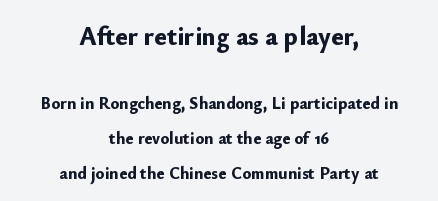
Q: Is the text bold? A: Yes.
Q: Is the text italic (slanted)? A: No, it is upright.
Q: Is the text underlined? A: No.
Q: How is the paragraph aligned? A: Centered.
Q: Is the spacing between letters normal or unusually wide? A: Normal.
Q: Is the spacing between lines tight, normal or loose? A: Loose.
Q: Which block of text is set in a larger size, the first (top) or the second (bottom)? A: The first (top) one.
